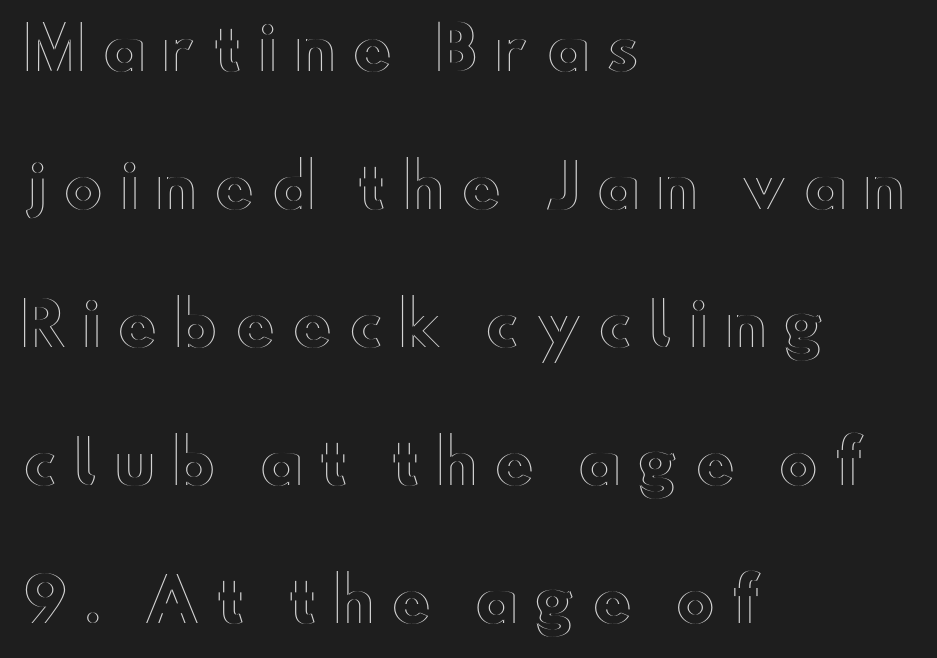
Think of a printed novel: that variable character pitch is what you see here. The letterforms stand isolated, each surrounded by extra space. Leading is clearly above the norm, producing a sparse column. This is roman type, the default non-slanted kind.
